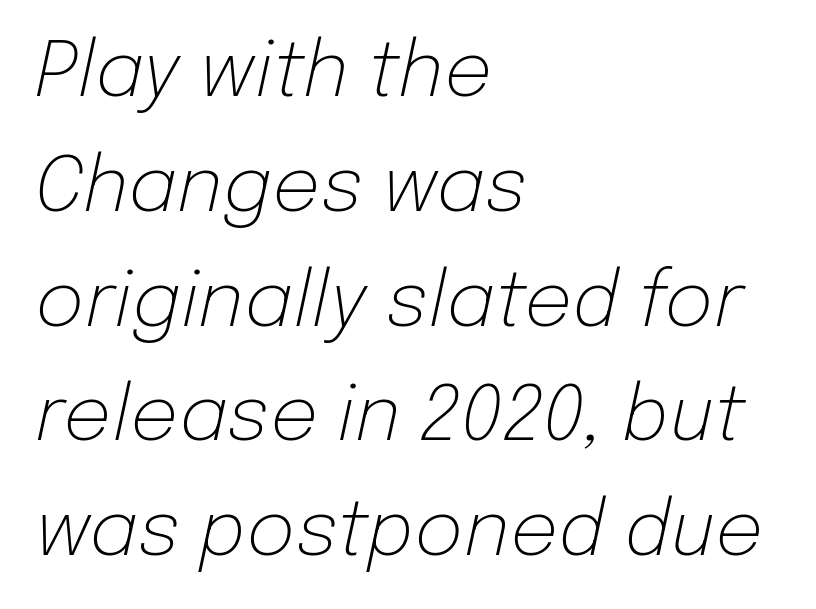
The image shows 76 px light type, italic (leaning right); set left-aligned, normal line spacing (1.51x), normal letter spacing, not underlined; low stroke contrast and a medium x-height.
